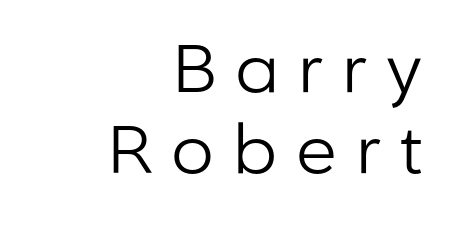
Q: Is the text bold? A: No.
Q: Is the text italic (slanted)? A: No, it is upright.
Q: Is the typeface a serif or a sans-serif typeface? A: Sans-serif.
Q: Is the text underlined? A: No.
Q: How is the paragraph aligned? A: Right-aligned.
Q: Is the spacing between letters normal or unusually wide? A: Unusually wide.
Q: Width (condensed, normal, or wide)? A: Normal.
Q: Stroke contrast? A: Low.
Q: x-height? A: Medium.
Q: Monospaced? A: No.
